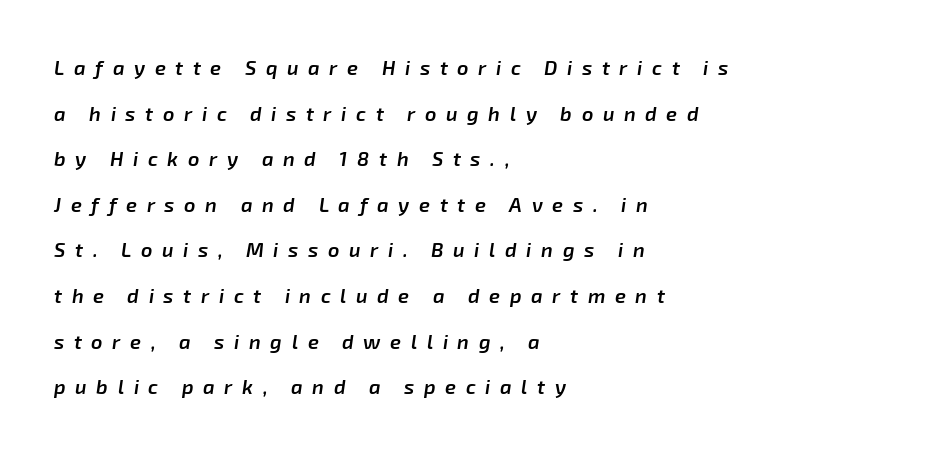
The typesetter chose a ragged-right arrangement here. Honestly, the rows look like they've been pulled way apart. The passage shown leans; its letterforms are oblique. Beneath every word, the page is bare. Emphasis by weight is partial: semibold. Short note: letters widely spaced.
